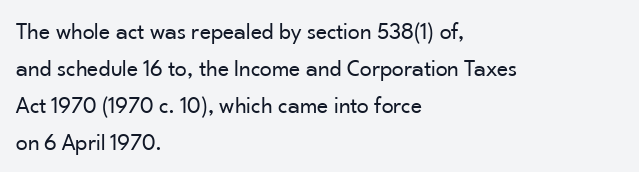
The image shows 24 px text type, upright; set left-aligned, normal line spacing (1.54x), normal letter spacing, not underlined.
